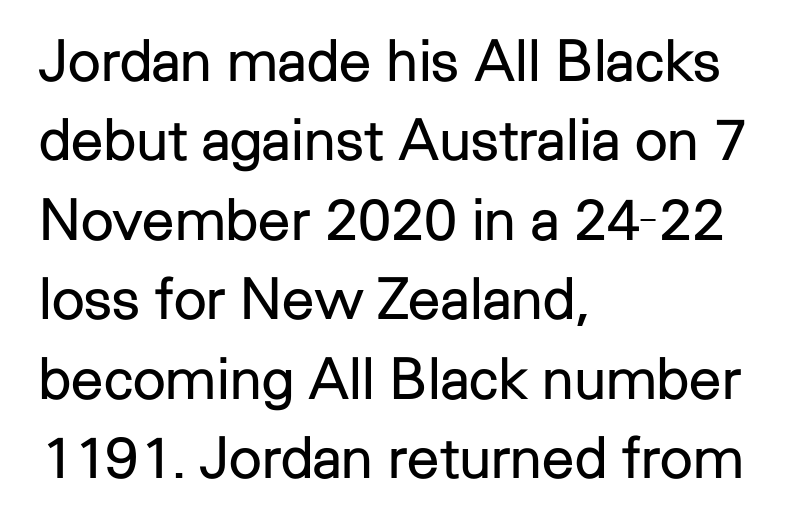
Q: Is the text bold? A: No.
Q: Is the text italic (slanted)? A: No, it is upright.
Q: Is the typeface a serif or a sans-serif typeface? A: Sans-serif.
Q: Is the text underlined? A: No.
Q: How is the paragraph aligned? A: Left-aligned.
Q: Is the spacing between letters normal or unusually wide? A: Normal.
Q: Is the spacing between lines tight, normal or loose? A: Normal.
Q: Width (condensed, normal, or wide)? A: Normal.
Q: Stroke contrast? A: Low.
Q: x-height? A: Medium.
Q: Monospaced? A: No.
